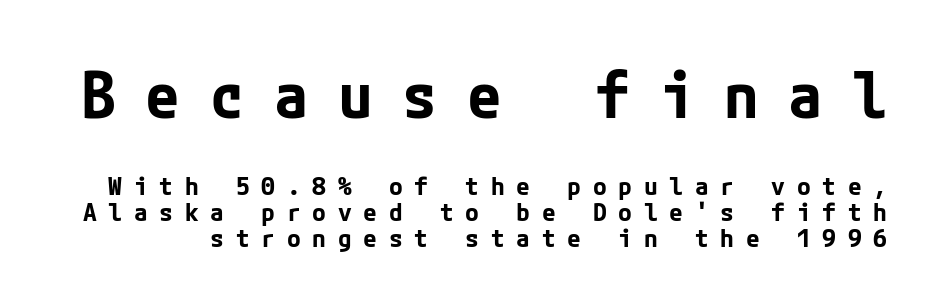
Check the space under the baseline: it is left empty. Scale decreases going downward across the two blocks. Its strokes are broad and dark, the hallmark of bold type. Inter-character spacing is expanded well beyond the font's built-in metrics. The font's upright variant was chosen for this text. Nope, no serifs anywhere on these letters.
